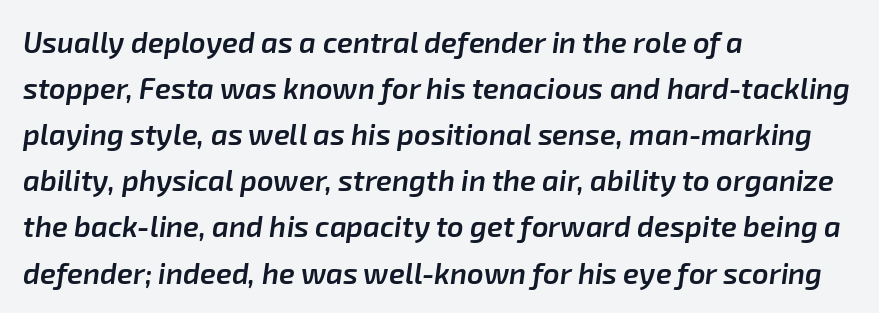
The image shows 29 px semibold type, italic (leaning right); set left-aligned, normal line spacing (1.59x), normal letter spacing, not underlined; low stroke contrast and a medium x-height.
